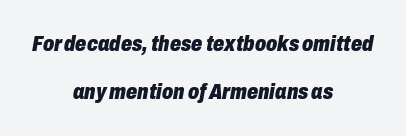
Q: Is the text bold? A: Yes.
Q: Is the text italic (slanted)? A: Yes, it leans right by about 10 degrees.
Q: Is the text underlined? A: No.
Q: How is the paragraph aligned? A: Centered.
Q: Is the spacing between letters normal or unusually wide? A: Normal.
Q: Is the spacing between lines tight, normal or loose? A: Loose.
